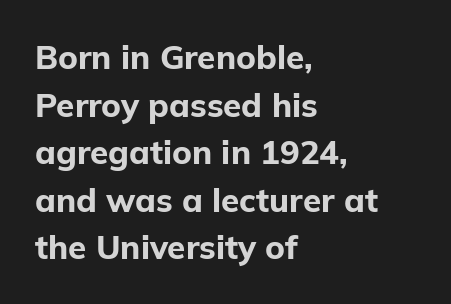
Varying glyph widths throughout — classic text-font behaviour. Each glyph is drawn with heavy, bold strokes. Is this a sans? Yes — the strokes have no serifs. The setting favours the left margin, as ordinary paragraphs usually do. The line-height multiplier appears to be the usual default. Every character sits straight up, as roman type does.
